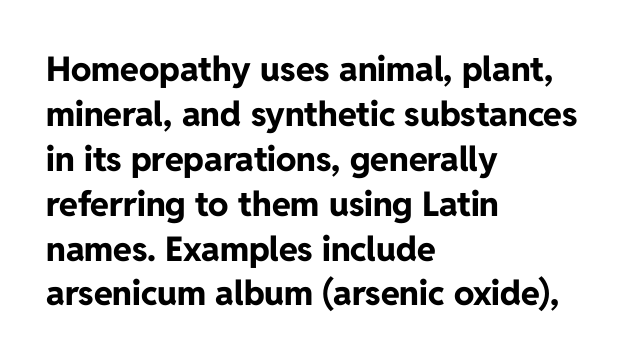
Q: Is the text bold? A: Yes.
Q: Is the text italic (slanted)? A: No, it is upright.
Q: Is the typeface a serif or a sans-serif typeface? A: Sans-serif.
Q: Is the text underlined? A: No.
Q: How is the paragraph aligned? A: Left-aligned.
Q: Is the spacing between letters normal or unusually wide? A: Normal.
Q: Is the spacing between lines tight, normal or loose? A: Normal.
Q: Width (condensed, normal, or wide)? A: Normal.
Q: Stroke contrast? A: Low.
Q: x-height? A: Medium.
Q: Monospaced? A: No.
